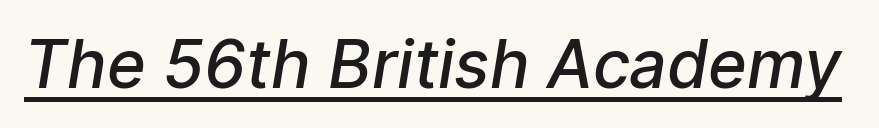
Note: no serifs on the glyphs. These words are printed semibold, heavier than regular yet not bold. What stands out about the letter spacing? Nothing — it is the standard amount. Looks like someone drew a line under every word here. Looks like regular typesetting: each glyph gets only the width it needs.
